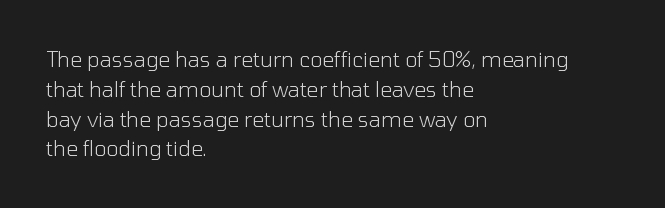
Quick note: interline space is typical. Nothing unusual about the tracking: characters are spaced as the font intends. Unmarked baselines from the first word to the last. No italicization has been applied; the sample stays upright.
